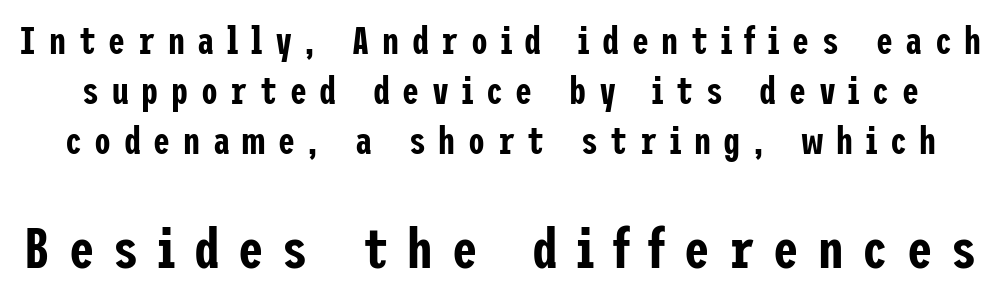
Q: Is the text italic (slanted)? A: No, it is upright.
Q: Is the typeface a serif or a sans-serif typeface? A: Sans-serif.
Q: Is the text underlined? A: No.
Q: Is the spacing between letters normal or unusually wide? A: Unusually wide.
Q: Is the spacing between lines tight, normal or loose? A: Normal.
Q: Which block of text is set in a larger size, the first (top) or the second (bottom)? A: The second (bottom) one.
Q: Width (condensed, normal, or wide)? A: Condensed.
Q: Stroke contrast? A: Low.
Q: x-height? A: Medium.
